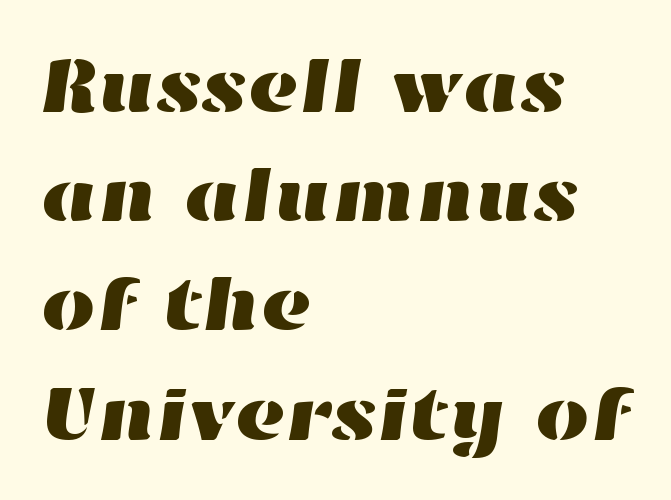
{"width": "wide", "stroke_contrast": "high", "x_height": "medium", "monospaced": "no", "underline": "no", "align": "left", "line_spacing": "normal", "line_spacing_ratio": 1.4, "letter_spacing": "normal", "letter_spacing_em": 0.0, "glyph_px": 78}
